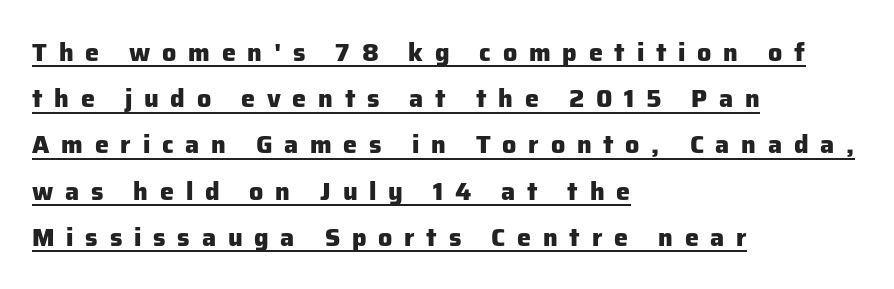
{"italic": "no", "bold": "yes", "underline": "yes", "align": "left", "line_spacing_ratio": 1.85, "letter_spacing": "wide", "letter_spacing_em": 0.47, "glyph_px": 25}
